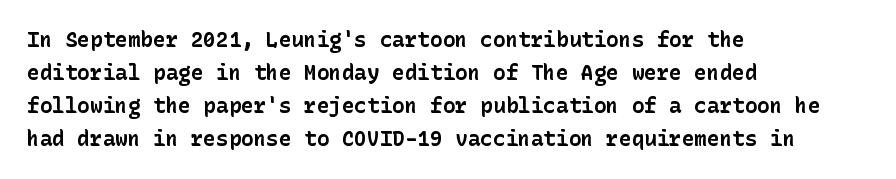
The sample has been set heavy, in full bold. Any mark beneath the type? The region is blank. The ragged edge is on the right, which tells us the setting is flush left. This sample uses plain, unmodified letter spacing. Posture: vertical. Does the leading feel generous? No, just average.
